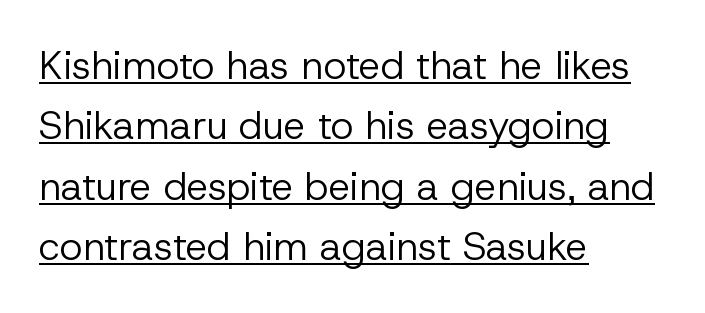
{"serif": "no", "italic": "no", "bold": "no", "weight": "regular", "width": "normal", "stroke_contrast": "low", "x_height": "medium", "monospaced": "no", "underline": "yes", "align": "left", "line_spacing": "normal", "line_spacing_ratio": 1.55, "letter_spacing": "normal", "letter_spacing_em": 0.0, "glyph_px": 39}
